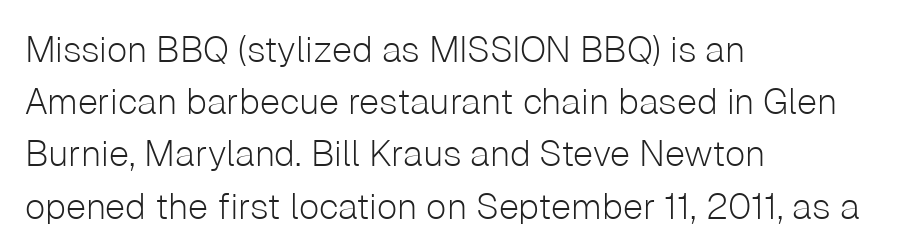
The image shows 36 px light sans-serif type, upright; set left-aligned, normal line spacing (1.45x), normal letter spacing, not underlined; low stroke contrast and a medium x-height.
